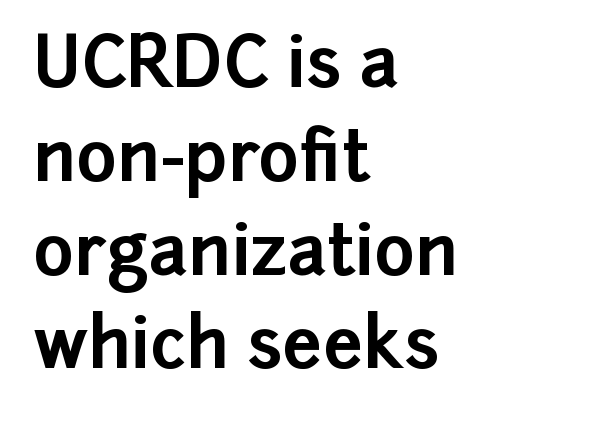
The image shows 70 px bold sans-serif type, upright; set left-aligned, normal line spacing (1.34x), normal letter spacing, not underlined; low stroke contrast and a medium x-height.
